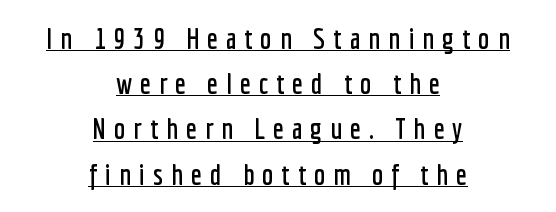
Q: Is the text italic (slanted)? A: No, it is upright.
Q: Is the typeface a serif or a sans-serif typeface? A: Sans-serif.
Q: Is the text underlined? A: Yes.
Q: How is the paragraph aligned? A: Centered.
Q: Is the spacing between letters normal or unusually wide? A: Unusually wide.
Q: Is the spacing between lines tight, normal or loose? A: Normal.
Q: Width (condensed, normal, or wide)? A: Condensed.
Q: Stroke contrast? A: Low.
Q: x-height? A: Medium.
Q: Monospaced? A: No.
